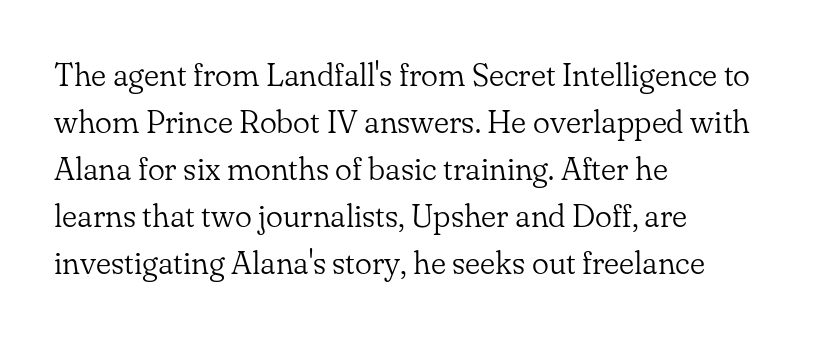
Small tapered or slab feet sit at the stroke ends, so this counts as serif. Does the leading feel generous? No, just average. Here the designer chose a conventional face with non-uniform glyph widths. Each word holds together tightly as a unit, with standard inter-letter gaps.
